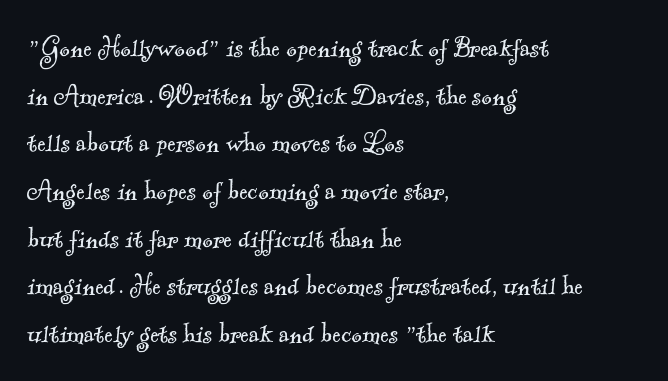
{"serif": "yes", "bold": "no", "weight": "light", "width": "normal", "x_height": "small", "monospaced": "no", "underline": "no", "align": "left", "line_spacing": "normal", "line_spacing_ratio": 1.49, "letter_spacing": "normal", "letter_spacing_em": 0.0, "glyph_px": 32}
